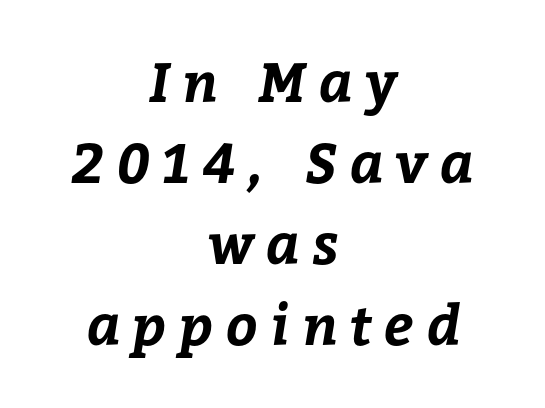
{"bold": "yes", "weight": "bold", "width": "normal", "stroke_contrast": "low", "x_height": "medium", "monospaced": "no", "underline": "no", "align": "center", "line_spacing": "normal", "line_spacing_ratio": 1.47, "letter_spacing": "wide", "letter_spacing_em": 0.23, "glyph_px": 55}
